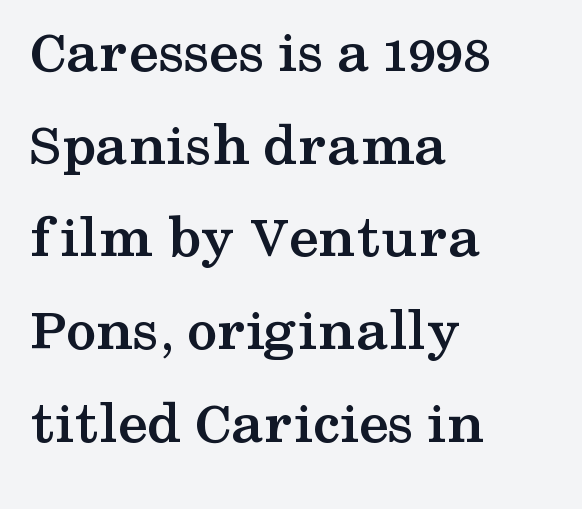
The image shows 61 px semibold, wide serif type, upright; set left-aligned, normal line spacing (1.52x), normal letter spacing, not underlined; medium stroke contrast and a medium x-height.
